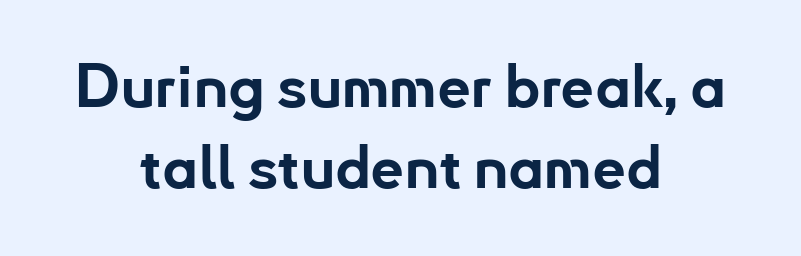
Q: Is the text bold? A: Yes.
Q: Is the text italic (slanted)? A: No, it is upright.
Q: Is the typeface a serif or a sans-serif typeface? A: Sans-serif.
Q: Is the text underlined? A: No.
Q: How is the paragraph aligned? A: Centered.
Q: Is the spacing between letters normal or unusually wide? A: Normal.
Q: Is the spacing between lines tight, normal or loose? A: Normal.
Q: Width (condensed, normal, or wide)? A: Normal.
Q: Stroke contrast? A: Low.
Q: x-height? A: Small.
Q: Monospaced? A: No.
